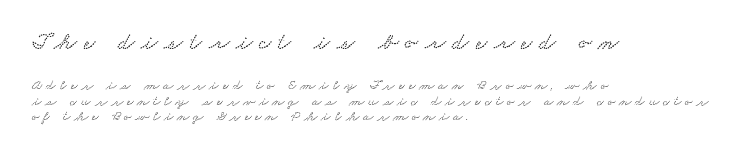
The image shows 24 px text type; set left-aligned, tight line spacing (1.14x), unusually wide letter spacing (+0.28 em), not underlined; the first (top) block is 1.71x larger.
